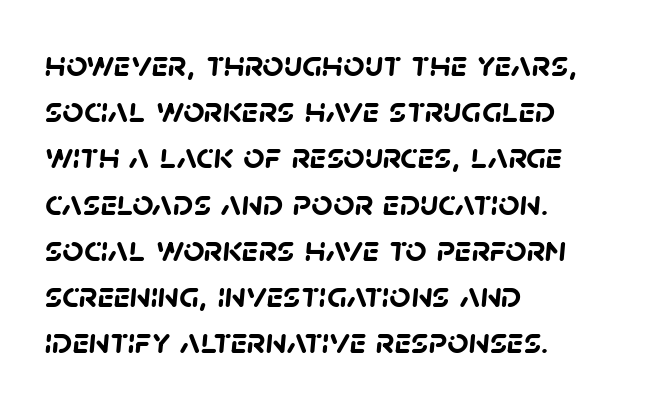
Summary of vertical rhythm: regular, with standard interline spacing. You could not count columns in this text — the font is proportionally spaced. This rendering leaves character spacing at its baseline value. Underline: absent.
